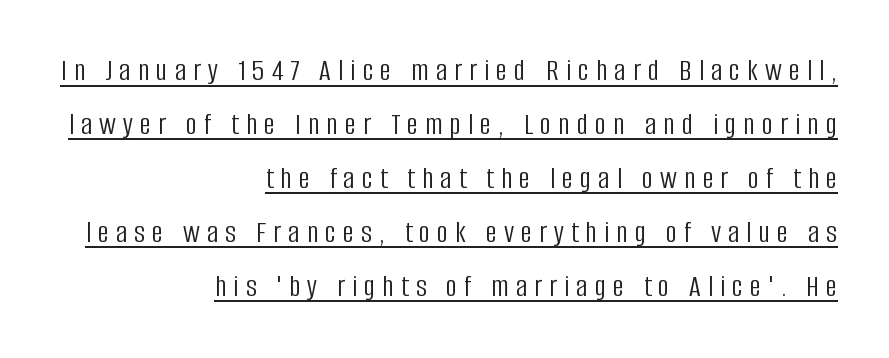
Q: Is the text bold? A: No.
Q: Is the text italic (slanted)? A: No, it is upright.
Q: Is the typeface a serif or a sans-serif typeface? A: Sans-serif.
Q: Is the text underlined? A: Yes.
Q: How is the paragraph aligned? A: Right-aligned.
Q: Is the spacing between letters normal or unusually wide? A: Unusually wide.
Q: Width (condensed, normal, or wide)? A: Condensed.
Q: Stroke contrast? A: Low.
Q: x-height? A: Large.
Q: Monospaced? A: No.
